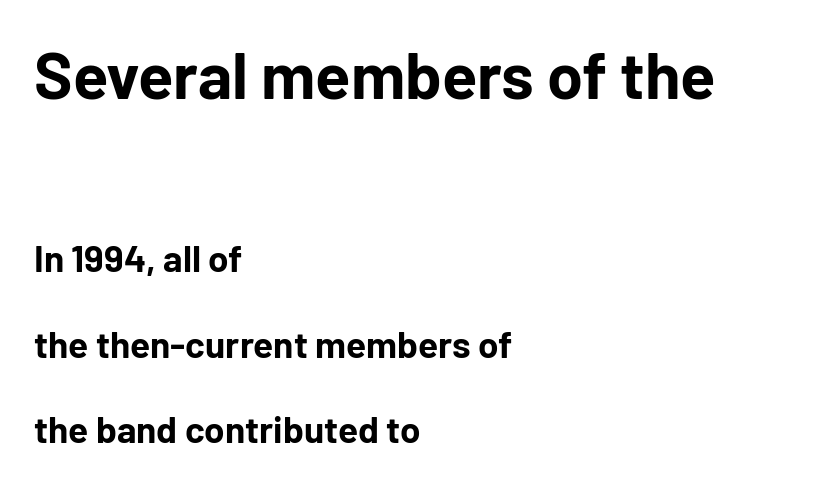
Do the characters align in a grid? No, the font is proportional. The zone under the glyphs is completely vacant. Each word holds together tightly as a unit, with standard inter-letter gaps. Each line starts at the same left margin while the right side varies. What weight is shown? A full bold with thick strokes. If you squint, the top block still reads clearly — it's the larger of the two.
